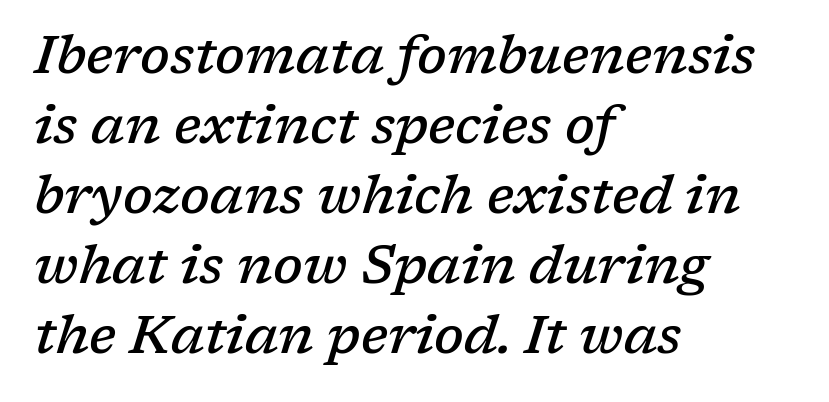
{"serif": "yes", "italic": "yes", "lean": "right", "slant_degrees": 17, "bold": "semi", "weight": "semibold", "width": "normal", "stroke_contrast": "low", "x_height": "medium", "monospaced": "no", "underline": "no", "align": "left", "line_spacing": "normal", "line_spacing_ratio": 1.32, "letter_spacing": "normal", "letter_spacing_em": 0.0, "glyph_px": 53}
